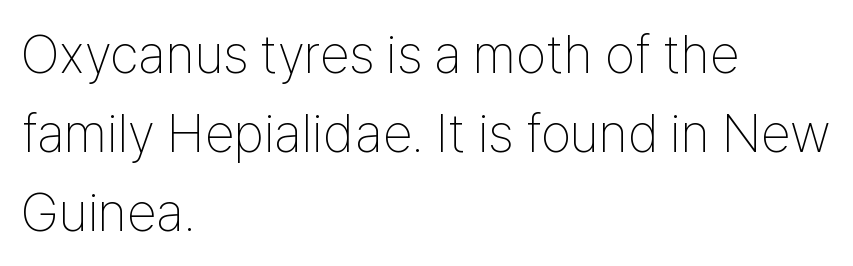
The image shows 54 px thin, condensed sans-serif type, upright; set left-aligned, normal line spacing (1.46x), normal letter spacing, not underlined; low stroke contrast and a medium x-height.
